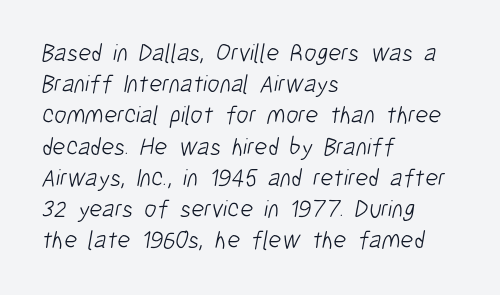
{"bold": "no", "underline": "no", "align": "left", "line_spacing": "normal", "line_spacing_ratio": 1.25, "letter_spacing": "normal", "letter_spacing_em": 0.0, "glyph_px": 25}
